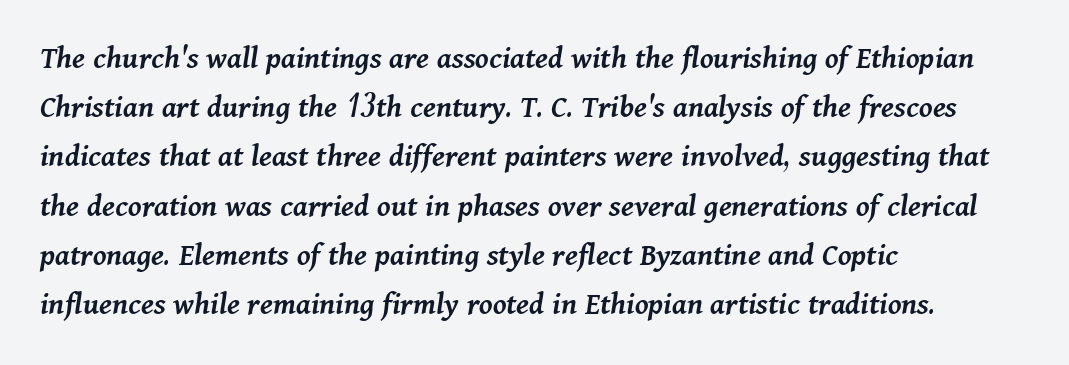
The image shows 33 px semibold type, italic (leaning right); set left-aligned, normal line spacing (1.49x), normal letter spacing, not underlined; medium stroke contrast and a medium x-height.
